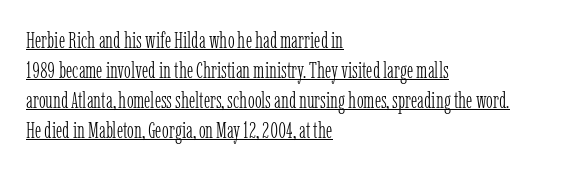
The image shows 23 px text type, upright; set left-aligned, normal line spacing (1.31x), normal letter spacing, underlined.
